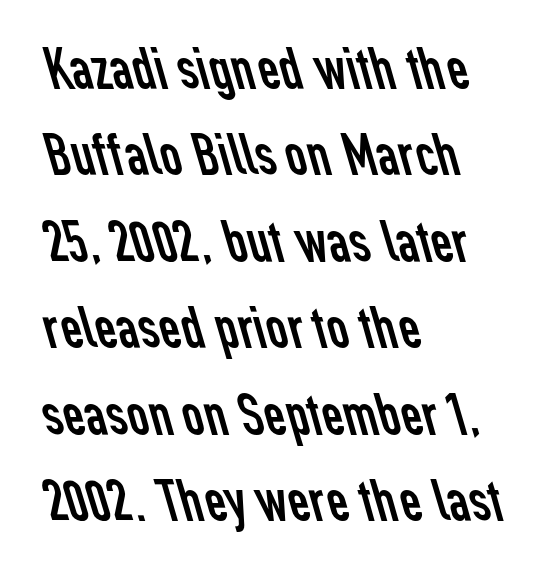
The image shows 60 px regular-weight sans-serif type; set left-aligned, normal line spacing (1.44x), normal letter spacing, not underlined; low stroke contrast and a medium x-height.
